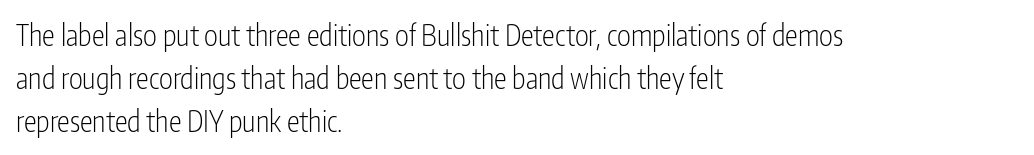
{"serif": "no", "italic": "no", "bold": "no", "weight": "light", "width": "condensed", "stroke_contrast": "low", "x_height": "medium", "monospaced": "no", "underline": "no", "align": "left", "line_spacing": "normal", "line_spacing_ratio": 1.48, "letter_spacing": "normal", "letter_spacing_em": 0.0, "glyph_px": 29}
